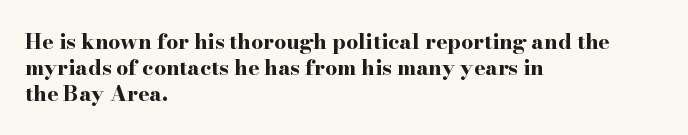
The image shows 21 px bold type, upright; set left-aligned, line spacing 1.23x, normal letter spacing, not underlined.
